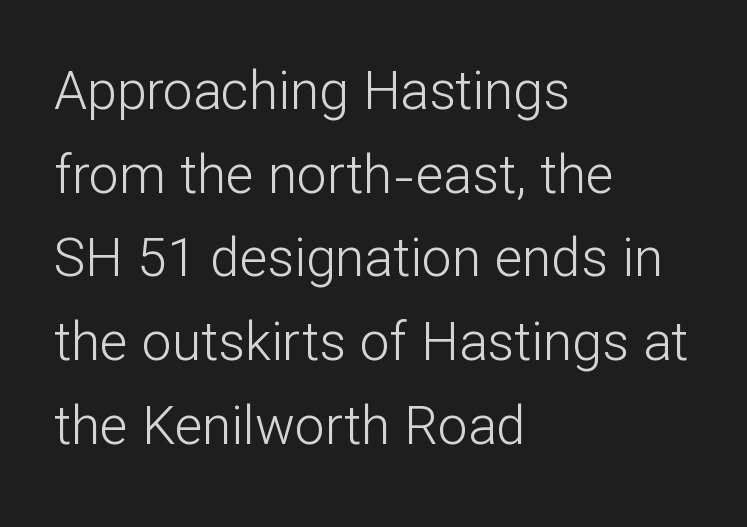
The letterforms sit shoulder to shoulder at normal distance. Each letter keeps its own natural width here, so spacing adapts to shape. The gap between lines stays unmarked. Compared with typical paragraphs, the rows here are spaced about the same. This rendering employs a face without finishing strokes, i.e., a sans-serif.
